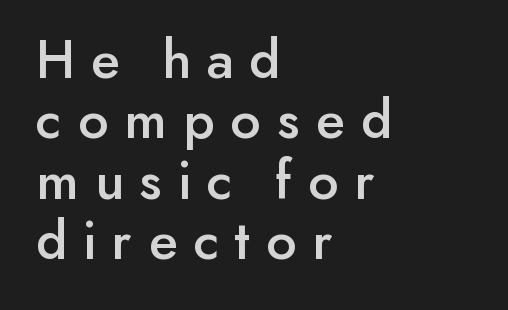
The image shows 57 px sans-serif type, upright; set left-aligned, tight line spacing (1.06x), unusually wide letter spacing (+0.28 em), not underlined; low stroke contrast and a small x-height.
